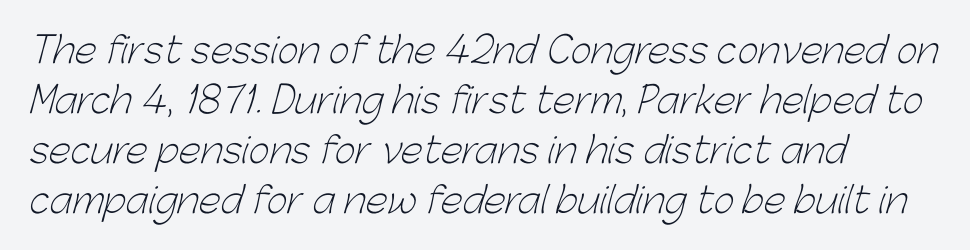
{"serif": "no", "bold": "no", "weight": "light", "width": "normal", "stroke_contrast": "low", "x_height": "medium", "monospaced": "no", "underline": "no", "align": "left", "line_spacing": "normal", "line_spacing_ratio": 1.39, "letter_spacing": "normal", "letter_spacing_em": 0.0, "glyph_px": 36}
